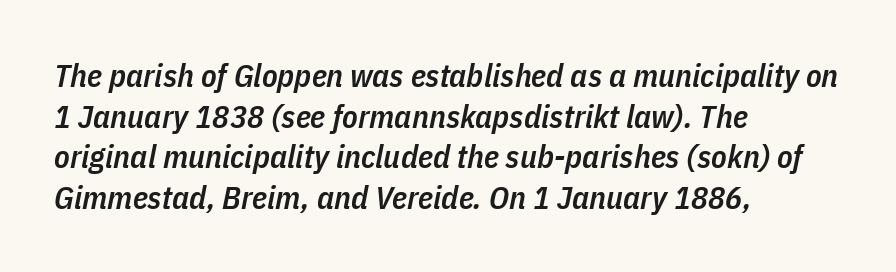
Line starts are locked; line ends wander. Spacing verdict: proportional, widths tailored to each character. The lines sit at an ordinary, default distance from one another. Decoration check: the copy has no underline. The gaps between neighbouring characters are ordinary and unremarkable. The letters are slanted; this is an italic face.
